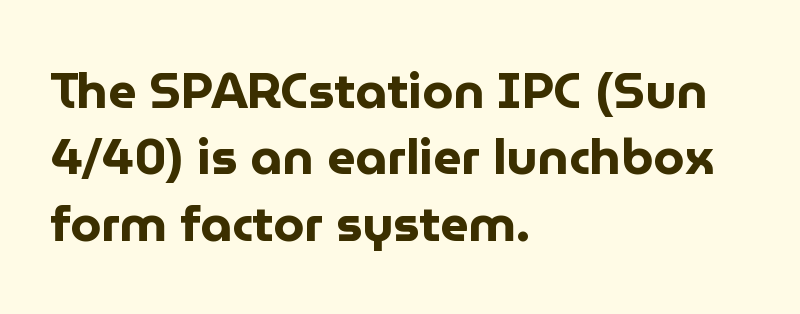
Q: Is the text bold? A: Yes.
Q: Is the text italic (slanted)? A: No, it is upright.
Q: Is the typeface a serif or a sans-serif typeface? A: Sans-serif.
Q: Is the text underlined? A: No.
Q: How is the paragraph aligned? A: Left-aligned.
Q: Is the spacing between letters normal or unusually wide? A: Normal.
Q: Is the spacing between lines tight, normal or loose? A: Normal.
Q: Width (condensed, normal, or wide)? A: Normal.
Q: Stroke contrast? A: Low.
Q: x-height? A: Medium.
Q: Monospaced? A: No.
